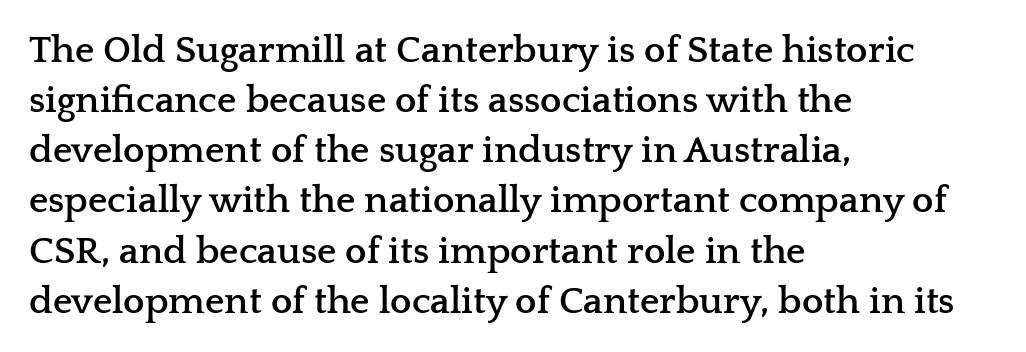
Old-style or modern, the face here clearly has serifs. Rule under the text: the space is simply empty. What's the leading like? Ordinary, nothing unusual. If you drew a ruler down the left edge, every line would touch it. Honestly, the letter spacing is just normal — you wouldn't notice it. In terms of posture, this sample is upright.
